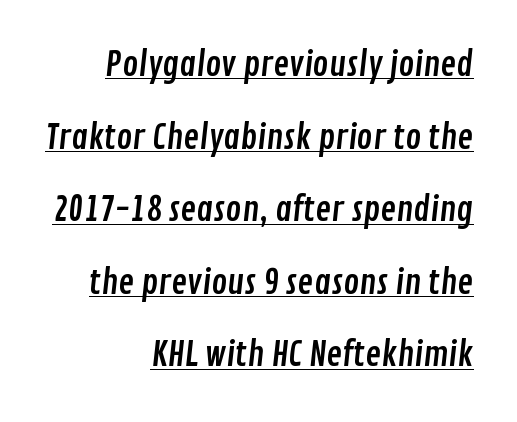
{"serif": "no", "width": "condensed", "stroke_contrast": "low", "x_height": "medium", "monospaced": "no", "underline": "yes", "align": "right", "line_spacing": "loose", "line_spacing_ratio": 2.2, "letter_spacing": "normal", "letter_spacing_em": 0.0, "glyph_px": 33}
